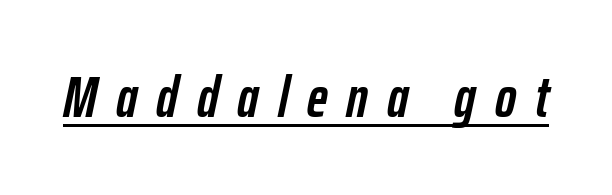
The image shows 57 px semibold, condensed type, italic (leaning right); set unusually wide letter spacing (+0.33 em), underlined; low stroke contrast and a medium x-height.
